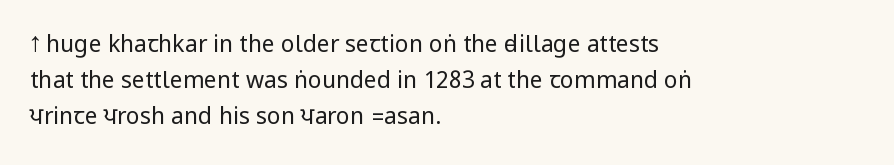
Q: Is the text bold? A: No.
Q: Is the text italic (slanted)? A: No, it is upright.
Q: Is the text underlined? A: No.
Q: How is the paragraph aligned? A: Left-aligned.
Q: Is the spacing between letters normal or unusually wide? A: Normal.
Q: Is the spacing between lines tight, normal or loose? A: Normal.
